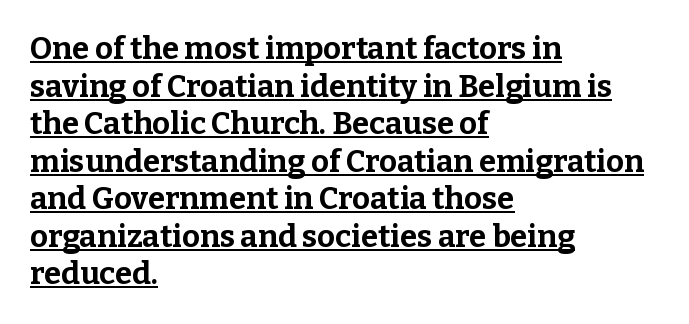
The image shows 31 px bold serif type, upright; set left-aligned, line spacing 1.21x, normal letter spacing, underlined; low stroke contrast and a medium x-height.
